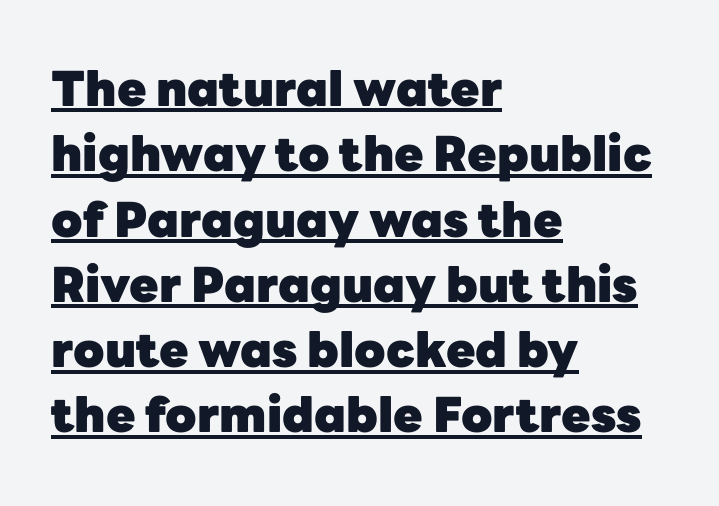
{"serif": "no", "italic": "no", "bold": "yes", "weight": "heavy", "width": "normal", "stroke_contrast": "low", "x_height": "medium", "monospaced": "no", "underline": "yes", "align": "left", "line_spacing": "normal", "line_spacing_ratio": 1.36, "letter_spacing": "normal", "letter_spacing_em": 0.0, "glyph_px": 48}
